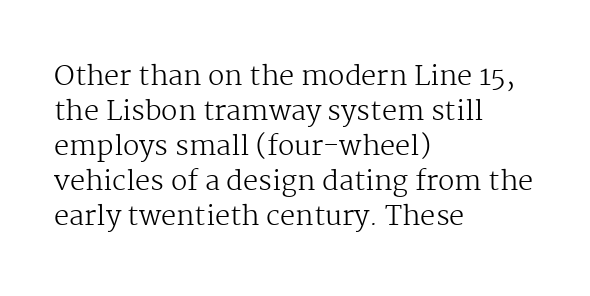
The image shows 27 px text type, upright; set left-aligned, normal line spacing (1.3x), normal letter spacing, not underlined.
